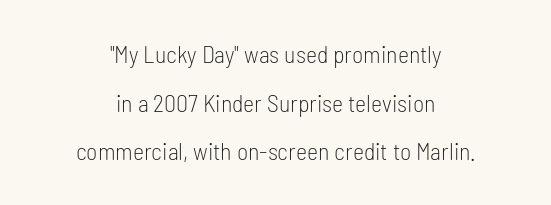
Unbolded letterforms with no extra heft. Reading down the column, the eye jumps a long way to each next line. This rendering uses center alignment, leaving both contours irregular but symmetric. The gaps between neighbouring characters are ordinary and unremarkable. The baseline area is clear.
